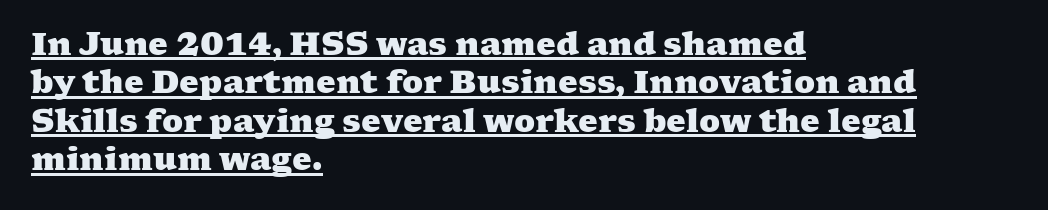
{"serif": "yes", "bold": "yes", "weight": "heavy", "width": "wide", "stroke_contrast": "medium", "x_height": "medium", "monospaced": "no", "underline": "yes", "align": "left", "line_spacing_ratio": 1.24, "letter_spacing": "normal", "letter_spacing_em": 0.0, "glyph_px": 31}
